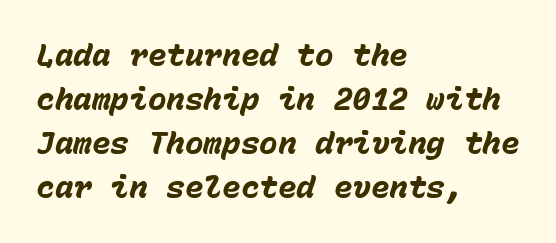
The image shows 31 px heavy type, italic (leaning right), monospaced; set left-aligned, normal line spacing (1.42x), normal letter spacing, not underlined; low stroke contrast and a medium x-height.
